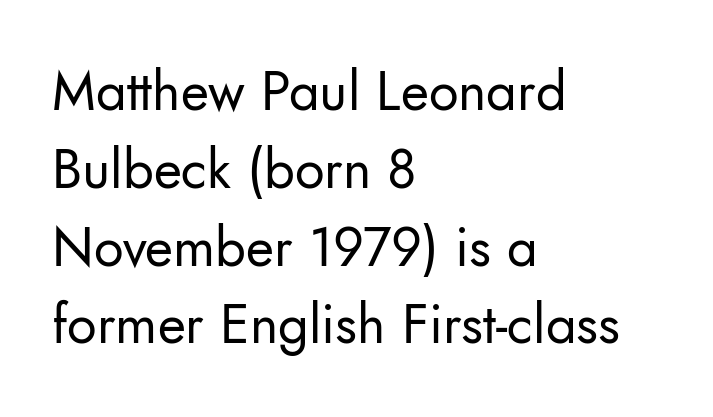
Q: Is the text bold? A: No.
Q: Is the text italic (slanted)? A: No, it is upright.
Q: Is the typeface a serif or a sans-serif typeface? A: Sans-serif.
Q: Is the text underlined? A: No.
Q: How is the paragraph aligned? A: Left-aligned.
Q: Is the spacing between letters normal or unusually wide? A: Normal.
Q: Is the spacing between lines tight, normal or loose? A: Normal.
Q: Width (condensed, normal, or wide)? A: Normal.
Q: Stroke contrast? A: Low.
Q: x-height? A: Small.
Q: Monospaced? A: No.
